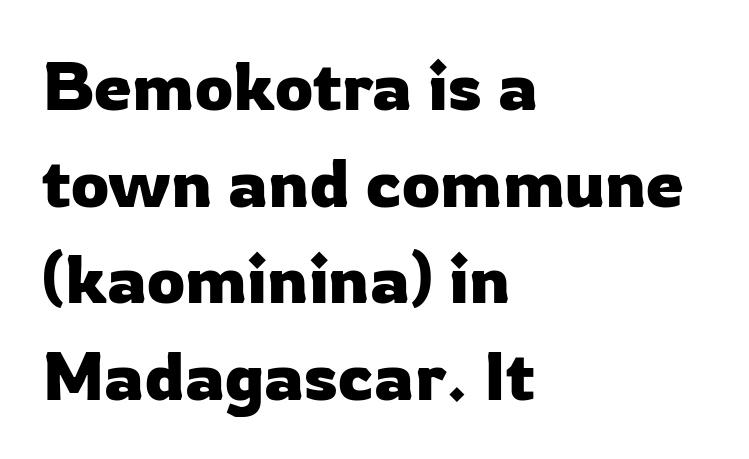
The image shows 68 px sans-serif type, upright; set left-aligned, normal line spacing (1.42x), normal letter spacing, not underlined; low stroke contrast and a medium x-height.
